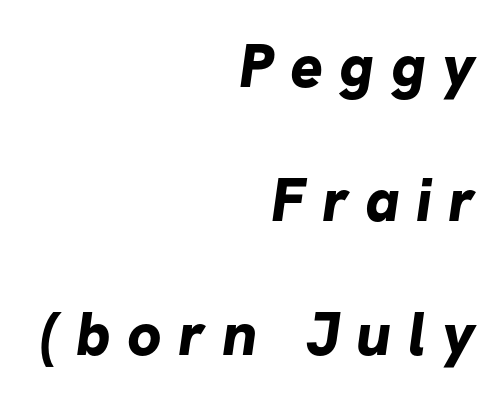
{"serif": "no", "bold": "yes", "weight": "bold", "width": "normal", "stroke_contrast": "low", "x_height": "medium", "monospaced": "no", "underline": "no", "align": "right", "line_spacing": "loose", "line_spacing_ratio": 2.2, "letter_spacing": "wide", "letter_spacing_em": 0.27, "glyph_px": 61}
